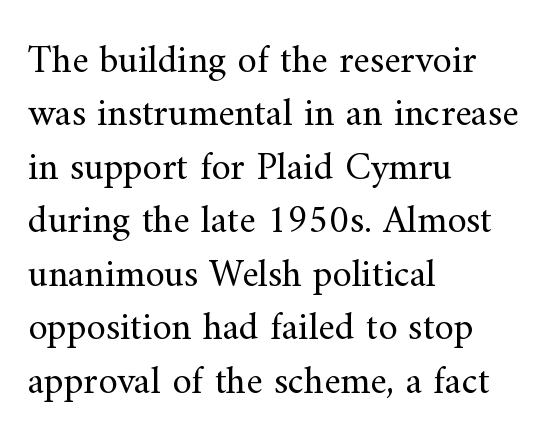
Think of a printed novel: that variable character pitch is what you see here. Is the stroke heavy? The answer is a plain regular-or-lighter. Honestly, there is no underline to notice here at all. A roman cut, with each character standing at attention. Each letter's strokes conclude with small projecting serifs. The passage is arranged the way most books set body copy — flush left.
